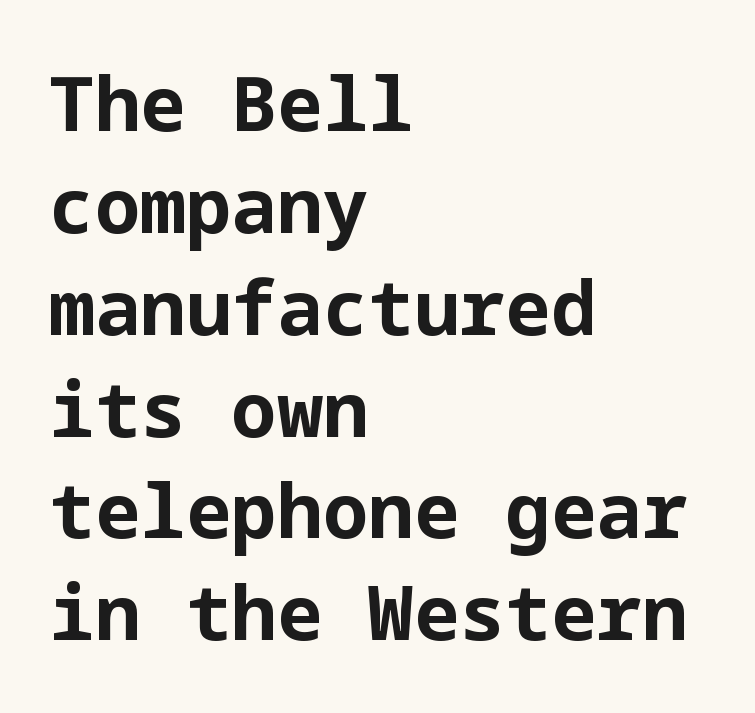
{"serif": "no", "italic": "no", "bold": "yes", "weight": "bold", "width": "normal", "stroke_contrast": "low", "x_height": "medium", "underline": "no", "align": "left", "line_spacing": "normal", "line_spacing_ratio": 1.34, "letter_spacing": "normal", "letter_spacing_em": 0.0, "glyph_px": 76}
